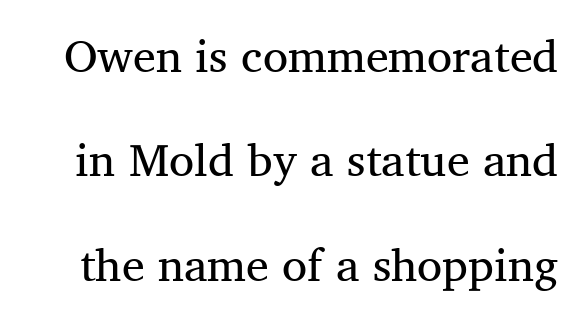
The letters advance in unequal steps, a hallmark of proportional type. The letters sit at their default tracking, neither squeezed nor spread. The rendering shows small feet on the letterforms — a serif design. In terms of leading, this rendering errs on the spacious side. Bare-footed words on every line.
